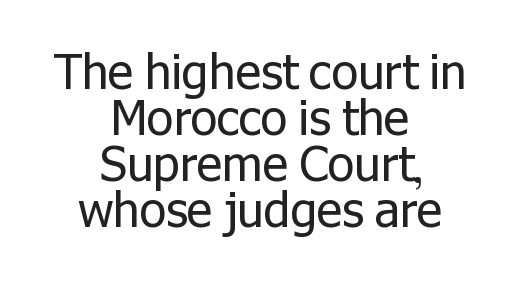
Q: Is the text bold? A: No.
Q: Is the text italic (slanted)? A: No, it is upright.
Q: Is the typeface a serif or a sans-serif typeface? A: Sans-serif.
Q: Is the text underlined? A: No.
Q: How is the paragraph aligned? A: Centered.
Q: Is the spacing between letters normal or unusually wide? A: Normal.
Q: Is the spacing between lines tight, normal or loose? A: Tight.
Q: Width (condensed, normal, or wide)? A: Normal.
Q: Stroke contrast? A: Low.
Q: x-height? A: Medium.
Q: Monospaced? A: No.
